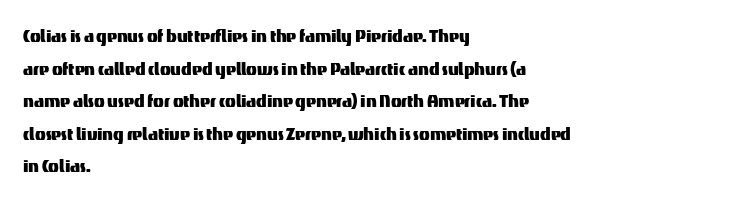
The string is rendered with underlining switched off. Successive baselines arrive at the customary interval. The paragraph shown leans on its left margin. Do the letters lean? They stand straight. The passage shown has conventional tracking throughout.
